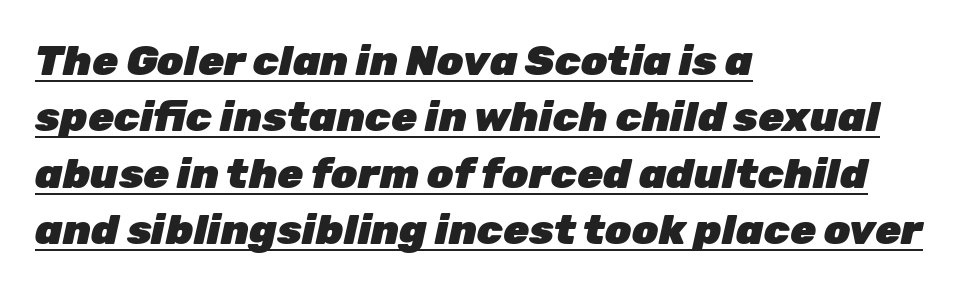
Slanted lettering throughout. The typesetter chose a ragged-right arrangement here. Notice how a bar underscores the lettering throughout. The block of text has a typical density, with ordinary space between rows. Varying glyph widths throughout — classic text-font behaviour. Is the letter spacing exaggerated? No — it looks like the ordinary default.
